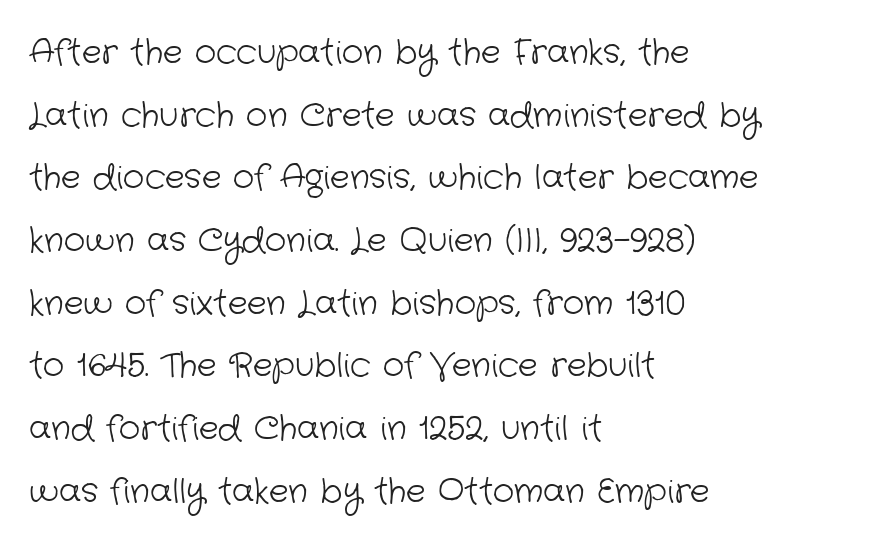
The image shows 33 px light sans-serif type; set left-aligned, loose line spacing (1.9x), normal letter spacing, not underlined; low stroke contrast and a medium x-height.
